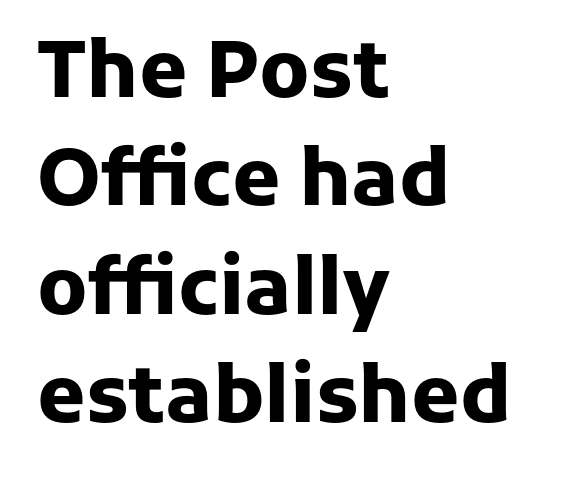
The image shows 78 px heavy sans-serif type, upright; set left-aligned, normal line spacing (1.39x), normal letter spacing, not underlined; low stroke contrast and a medium x-height.
